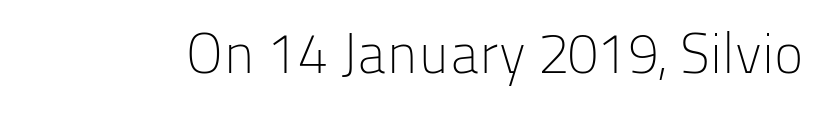
Each letter keeps its own natural width here, so spacing adapts to shape. Type style note: lacks serifs. Designer's note — italics off, roman on. This rendering leaves character spacing at its baseline value. The letters look calm and open, with moderate or lighter stems.
